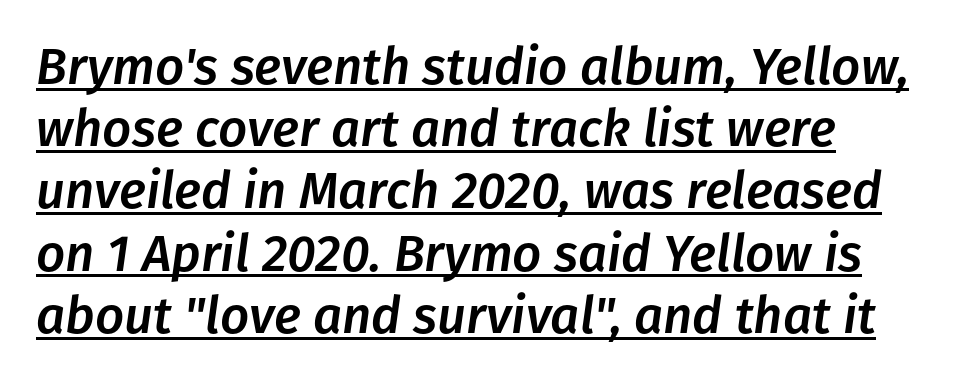
{"italic": "yes", "lean": "right", "slant_degrees": 8, "width": "normal", "stroke_contrast": "low", "x_height": "medium", "monospaced": "no", "underline": "yes", "align": "left", "line_spacing_ratio": 1.22, "letter_spacing": "normal", "letter_spacing_em": 0.0, "glyph_px": 51}
